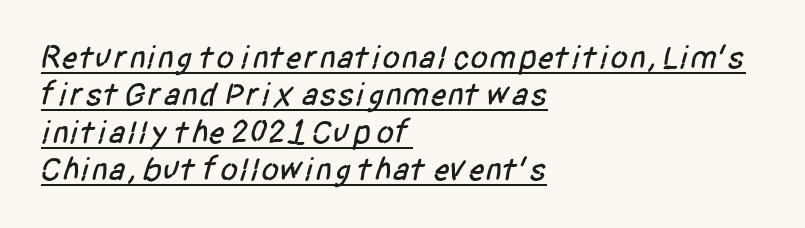
The image shows 33 px condensed sans-serif type; set left-aligned, tight line spacing (1.13x), normal letter spacing, underlined; low stroke contrast and a large x-height.
